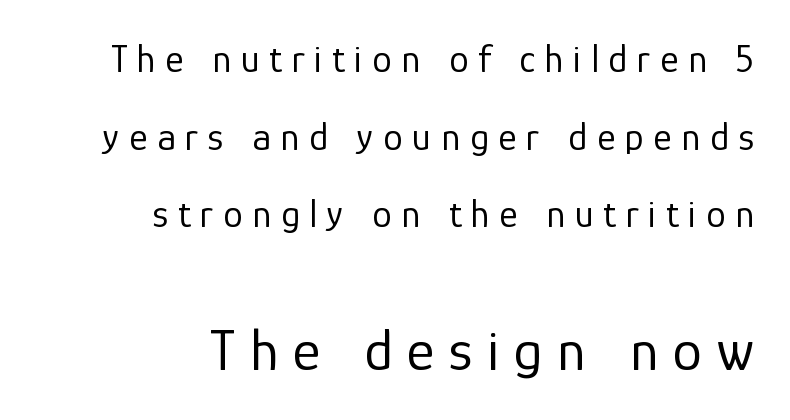
{"serif": "no", "italic": "no", "bold": "no", "weight": "regular", "width": "normal", "stroke_contrast": "low", "x_height": "medium", "monospaced": "no", "underline": "no", "align": "right", "line_spacing": "loose", "line_spacing_ratio": 1.99, "letter_spacing": "wide", "letter_spacing_em": 0.25, "larger_block": "second", "size_ratio": 1.51, "glyph_px": 59}
